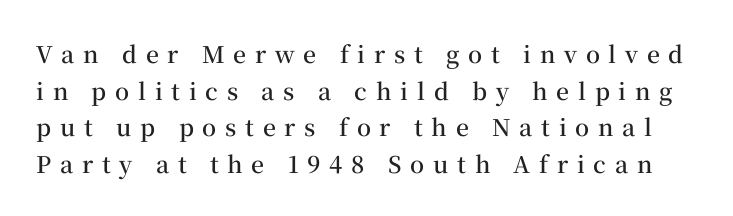
The image shows 23 px text type, upright; set normal line spacing (1.59x), unusually wide letter spacing (+0.38 em), not underlined.
